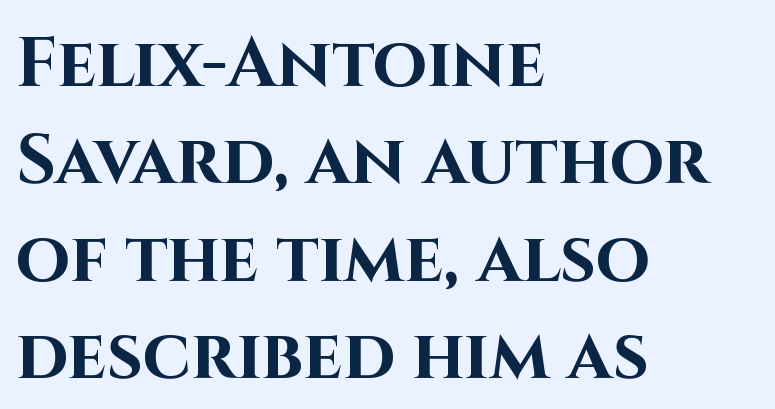
The image shows 70 px bold sans-serif type, upright; set left-aligned, normal line spacing (1.39x), normal letter spacing, not underlined; high stroke contrast and a large x-height.
